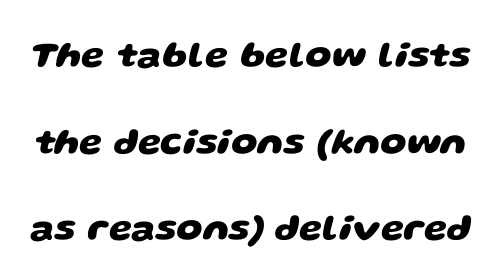
Examine the stroke ends and you'll find no serifs. A typesetter would call this leading open, well beyond the default. Descenders are the only things crossing below the line. Strokes here are thick enough to call this a true bold. Compared with typical body copy, the letter spacing here is the same. Varying glyph widths throughout — classic text-font behaviour.
